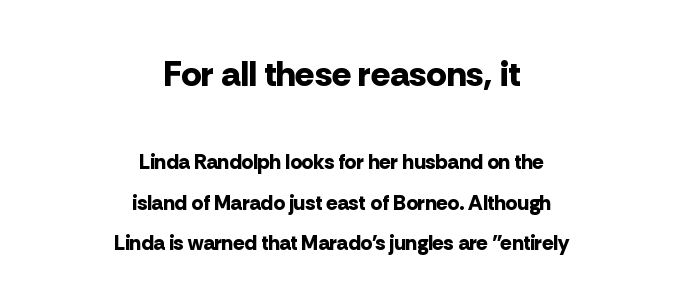
Q: Is the text bold? A: Yes.
Q: Is the text italic (slanted)? A: No, it is upright.
Q: Is the typeface a serif or a sans-serif typeface? A: Sans-serif.
Q: Is the text underlined? A: No.
Q: How is the paragraph aligned? A: Centered.
Q: Is the spacing between letters normal or unusually wide? A: Normal.
Q: Is the spacing between lines tight, normal or loose? A: Loose.
Q: Which block of text is set in a larger size, the first (top) or the second (bottom)? A: The first (top) one.
Q: Width (condensed, normal, or wide)? A: Normal.
Q: Stroke contrast? A: Low.
Q: x-height? A: Medium.
Q: Monospaced? A: No.
